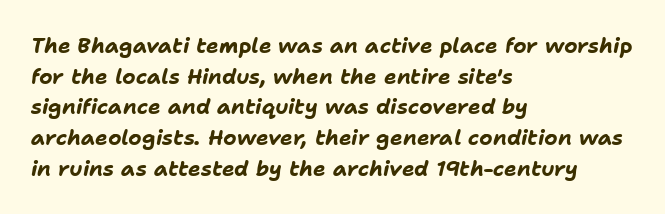
The image shows 21 px bold type, italic (leaning right); set left-aligned, normal line spacing (1.46x), normal letter spacing, not underlined.
